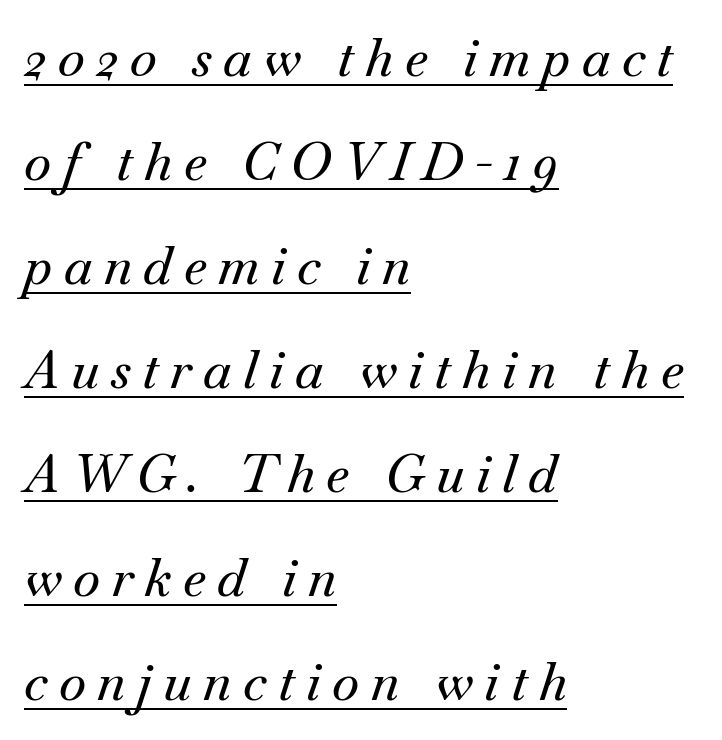
Q: Is the text italic (slanted)? A: Yes, it leans right by about 18 degrees.
Q: Is the typeface a serif or a sans-serif typeface? A: Serif.
Q: Is the text underlined? A: Yes.
Q: How is the paragraph aligned? A: Left-aligned.
Q: Is the spacing between letters normal or unusually wide? A: Unusually wide.
Q: Is the spacing between lines tight, normal or loose? A: Loose.
Q: Width (condensed, normal, or wide)? A: Normal.
Q: Stroke contrast? A: Medium.
Q: x-height? A: Small.
Q: Monospaced? A: No.
